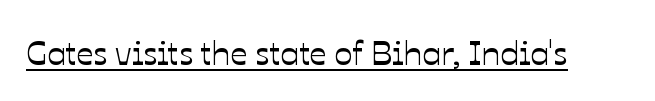
Spacing verdict: proportional, widths tailored to each character. Decoration check: the copy is underlined. If you drew a line through each stem, it would be perfectly vertical. Here the glyphs are tracked normally, forming tight word shapes.
